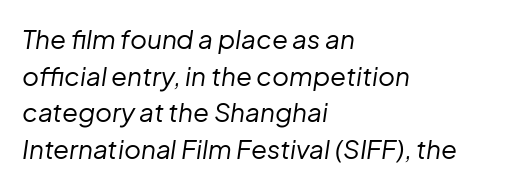
Q: Is the text bold? A: No.
Q: Is the text italic (slanted)? A: Yes, it leans right by about 8 degrees.
Q: Is the text underlined? A: No.
Q: How is the paragraph aligned? A: Left-aligned.
Q: Is the spacing between letters normal or unusually wide? A: Normal.
Q: Is the spacing between lines tight, normal or loose? A: Normal.
